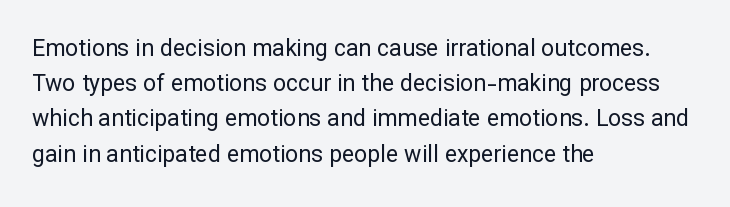
{"italic": "no", "bold": "no", "underline": "no", "align": "left", "line_spacing": "normal", "line_spacing_ratio": 1.53, "letter_spacing": "normal", "letter_spacing_em": 0.0, "glyph_px": 23}
